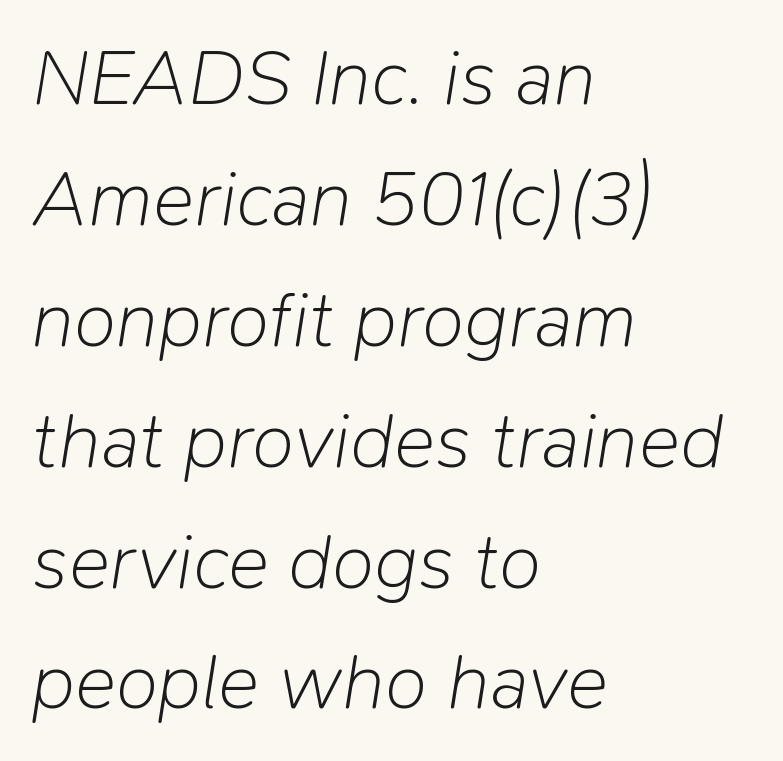
The image shows 78 px light type, italic (leaning right); set left-aligned, normal line spacing (1.55x), normal letter spacing, not underlined; low stroke contrast and a medium x-height.
